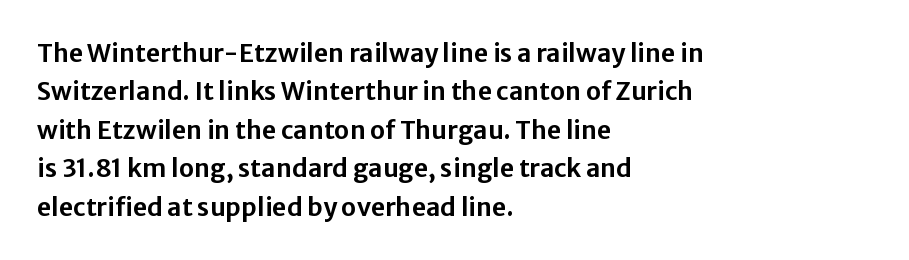
These lines stack with their left ends in a neat column. This is the regular roman posture of the typeface. Leading matches the norm, producing a regular column. No extra tracking has been applied to these lines. Type without underlining.
